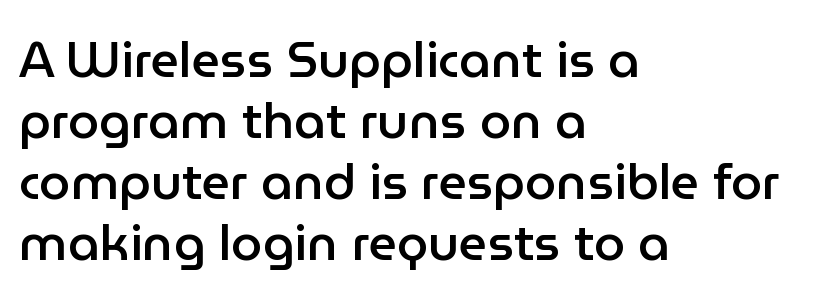
The image shows 50 px semibold sans-serif type, upright; set left-aligned, line spacing 1.22x, normal letter spacing, not underlined; low stroke contrast and a medium x-height.
